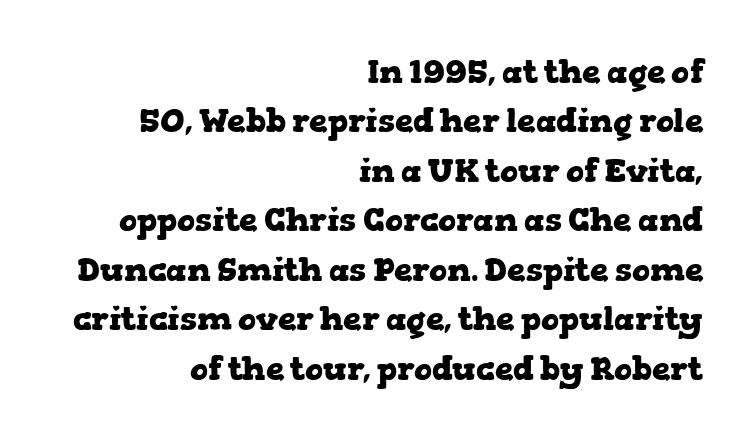
A dark, heavy texture on the line: the type is bold. This is the regular roman posture of the typeface. This sample is right-justified, so line beginnings fall wherever the words allow. One glance says typical: line gaps are just what's usual. Yep, those are serifs on the letters.
